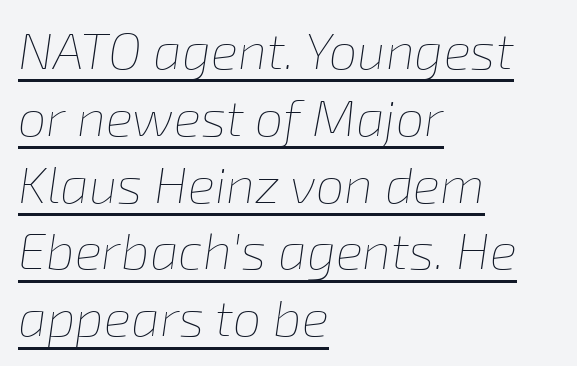
Q: Is the text bold? A: No.
Q: Is the text italic (slanted)? A: Yes, it leans right by about 8 degrees.
Q: Is the text underlined? A: Yes.
Q: How is the paragraph aligned? A: Left-aligned.
Q: Is the spacing between letters normal or unusually wide? A: Normal.
Q: Is the spacing between lines tight, normal or loose? A: Normal.
Q: Width (condensed, normal, or wide)? A: Normal.
Q: Stroke contrast? A: Low.
Q: x-height? A: Medium.
Q: Monospaced? A: No.
